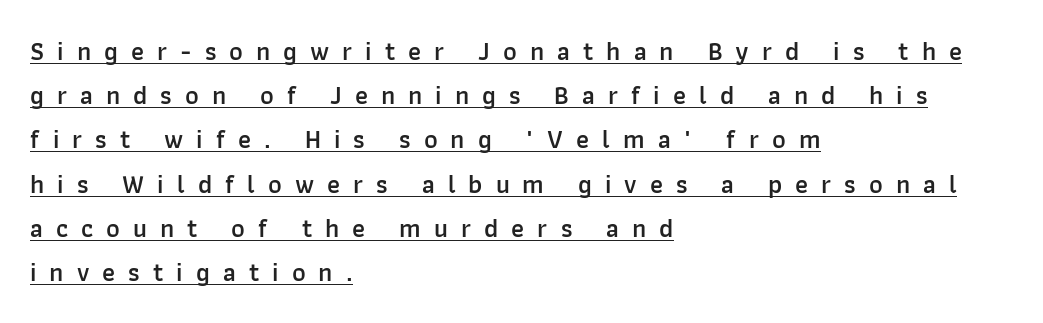
{"italic": "no", "bold": "semi", "underline": "yes", "align": "left", "line_spacing": "normal", "line_spacing_ratio": 1.7, "letter_spacing": "wide", "letter_spacing_em": 0.5, "glyph_px": 26}
